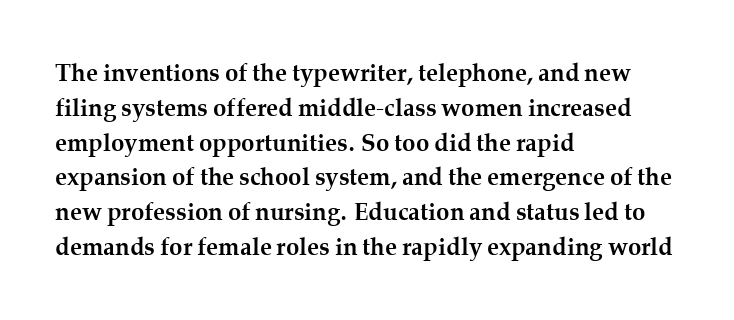
Q: Is the text bold? A: Yes.
Q: Is the text italic (slanted)? A: No, it is upright.
Q: Is the text underlined? A: No.
Q: How is the paragraph aligned? A: Left-aligned.
Q: Is the spacing between letters normal or unusually wide? A: Normal.
Q: Is the spacing between lines tight, normal or loose? A: Normal.
